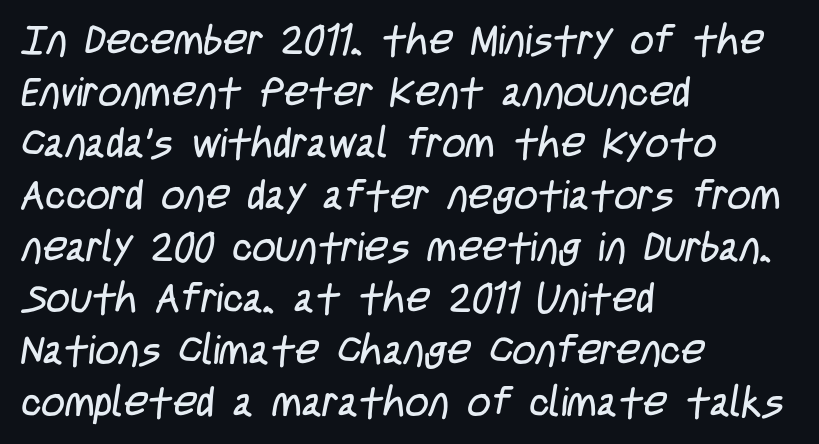
Does extra space separate the letters? No, they use regular spacing. Each line starts at the same left margin while the right side varies. The lines sit at an ordinary, default distance from one another. This sample has the flowing, uneven cadence of proportional lettering. Lines of text with bare space underneath. To sum up the face: it is a sans, with no serifs.
